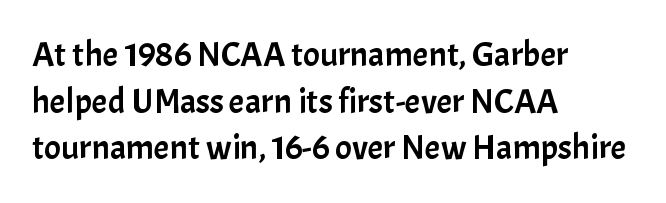
Q: Is the text italic (slanted)? A: No, it is upright.
Q: Is the typeface a serif or a sans-serif typeface? A: Sans-serif.
Q: Is the text underlined? A: No.
Q: How is the paragraph aligned? A: Left-aligned.
Q: Is the spacing between letters normal or unusually wide? A: Normal.
Q: Is the spacing between lines tight, normal or loose? A: Normal.
Q: Width (condensed, normal, or wide)? A: Normal.
Q: Stroke contrast? A: Low.
Q: x-height? A: Medium.
Q: Monospaced? A: No.
